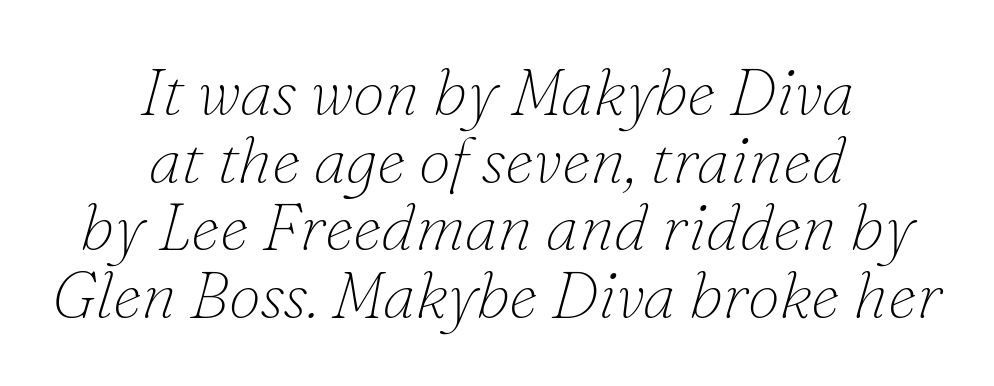
{"serif": "yes", "italic": "yes", "lean": "right", "slant_degrees": 16, "bold": "no", "weight": "thin", "width": "normal", "stroke_contrast": "low", "x_height": "small", "monospaced": "no", "underline": "no", "align": "center", "line_spacing": "tight", "line_spacing_ratio": 1.04, "letter_spacing": "normal", "letter_spacing_em": 0.0, "glyph_px": 65}
